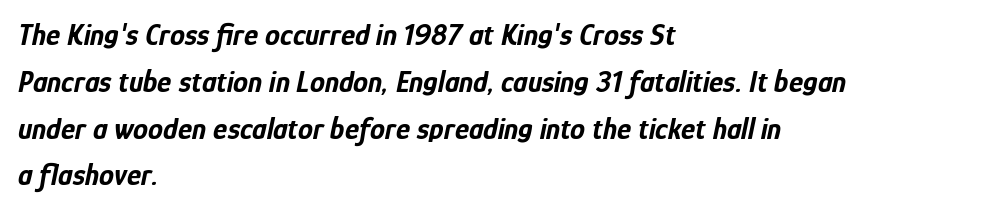
Q: Is the text bold? A: Yes.
Q: Is the text italic (slanted)? A: Yes, it leans right by about 12 degrees.
Q: Is the text underlined? A: No.
Q: How is the paragraph aligned? A: Left-aligned.
Q: Is the spacing between letters normal or unusually wide? A: Normal.
Q: Is the spacing between lines tight, normal or loose? A: Normal.
Q: Width (condensed, normal, or wide)? A: Condensed.
Q: Stroke contrast? A: Low.
Q: x-height? A: Medium.
Q: Monospaced? A: No.
